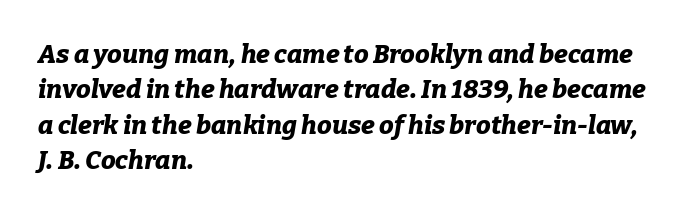
The image shows 26 px bold type, italic (leaning right); set left-aligned, normal line spacing (1.36x), normal letter spacing, not underlined.
